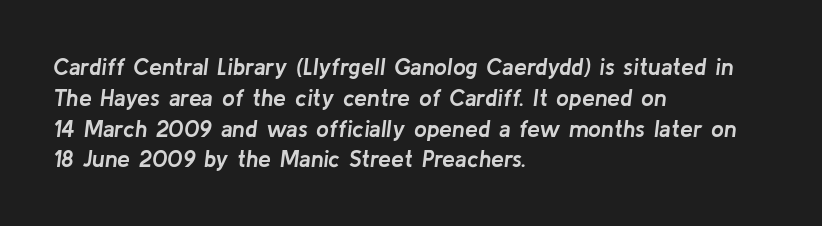
{"italic": "yes", "lean": "right", "slant_degrees": 8, "bold": "yes", "underline": "no", "align": "left", "line_spacing": "normal", "line_spacing_ratio": 1.34, "letter_spacing": "normal", "letter_spacing_em": 0.0, "glyph_px": 23}
